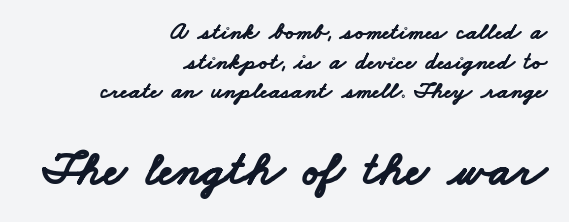
The characters look thick and weighty, a clear bold. A typesetter would call this zero additional tracking. A flush-right, rag-left setting is used for this passage. These lines are composed in type without serifs. Looks like regular typesetting: each glyph gets only the width it needs.
